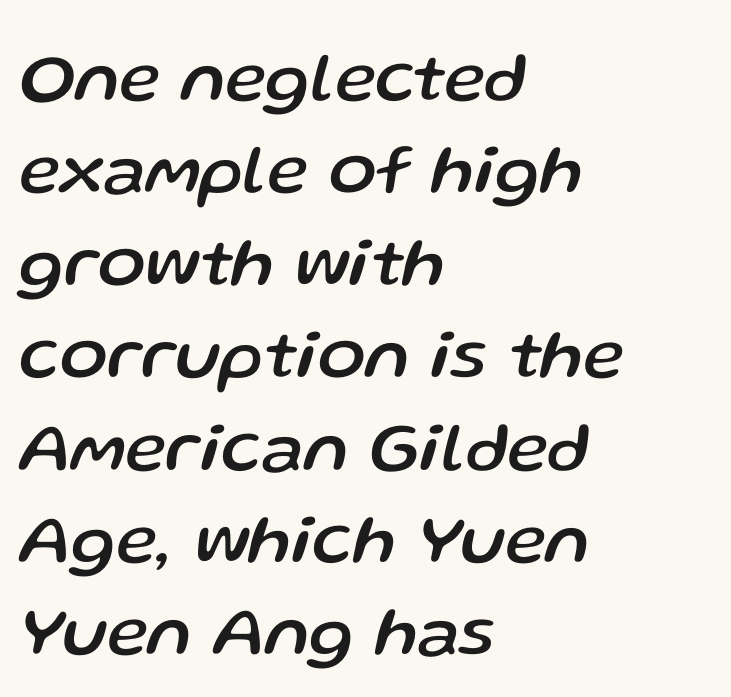
The ragged edge is on the right, which tells us the setting is flush left. The glyphs look as if they've been sheared to an angle. This sample uses plain, unmodified letter spacing. Here the designer chose a conventional face with non-uniform glyph widths. Horizontal bands of white between lines are of average thickness. Anything drawn beneath the words? Only blank space.
